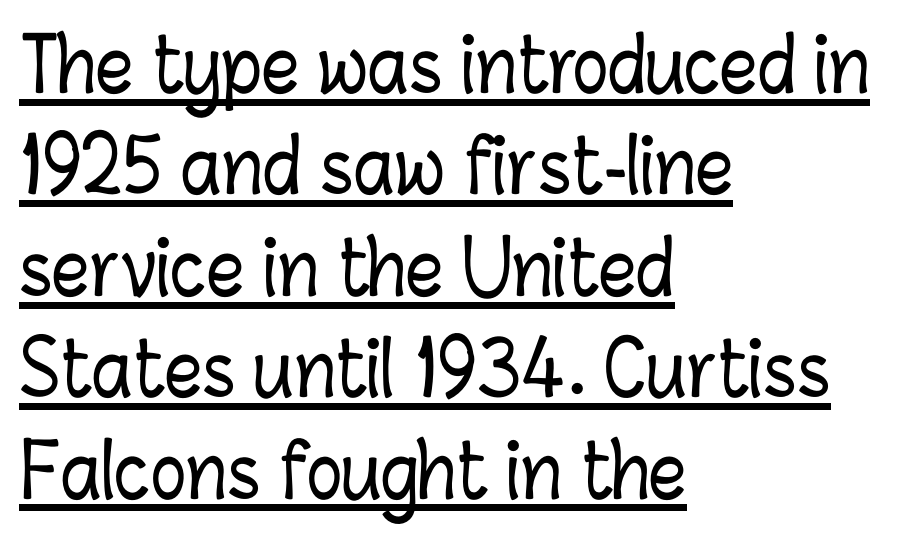
The image shows 74 px condensed type, upright; set left-aligned, normal line spacing (1.37x), normal letter spacing, underlined; low stroke contrast and a medium x-height.
